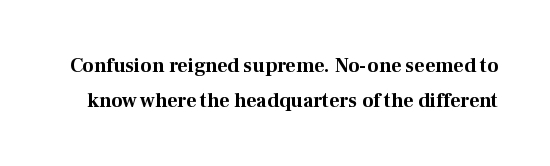
Q: Is the text bold? A: Yes.
Q: Is the text italic (slanted)? A: No, it is upright.
Q: Is the text underlined? A: No.
Q: Is the spacing between letters normal or unusually wide? A: Normal.
